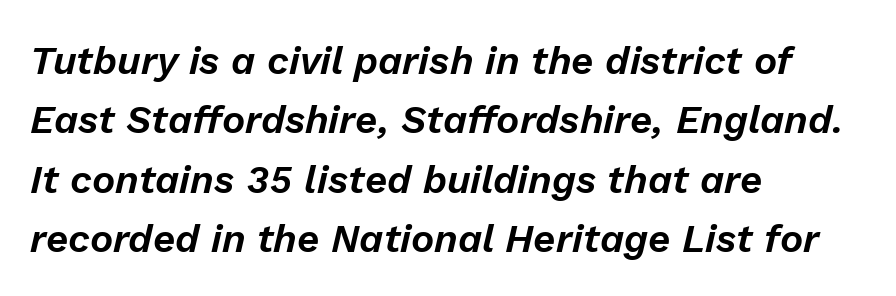
The image shows 39 px text type, italic (leaning right); set left-aligned, normal line spacing (1.52x), normal letter spacing, not underlined; low stroke contrast and a medium x-height.
